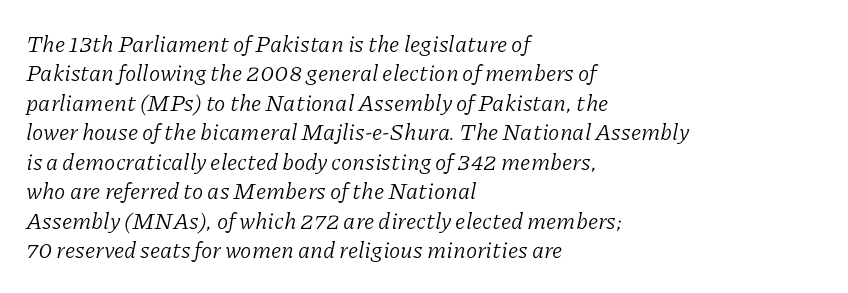
Q: Is the text bold? A: No.
Q: Is the text italic (slanted)? A: Yes, it leans right by about 11 degrees.
Q: Is the text underlined? A: No.
Q: How is the paragraph aligned? A: Left-aligned.
Q: Is the spacing between letters normal or unusually wide? A: Normal.
Q: Is the spacing between lines tight, normal or loose? A: Normal.
